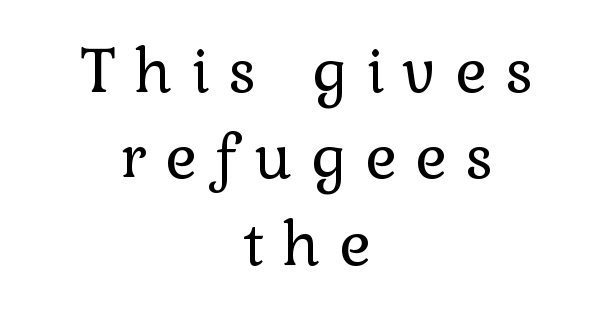
Notice how descenders clear the ascenders below comfortably — that's standard leading. Honestly, there is no underline to notice here at all. Between one letter and the next there's a generous, obvious gap. The font sits on the lighter half of the weight spectrum, regular included. The face used here is seriffed, in the tradition of book romans. You can tell it's not italic because the verticals are truly vertical.
